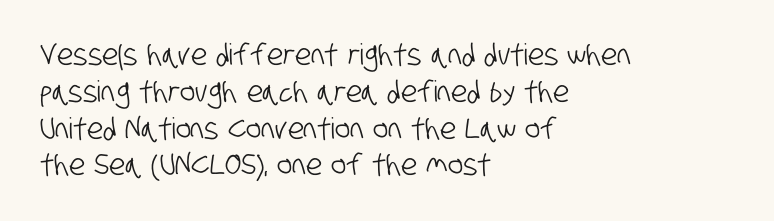
Q: Is the typeface a serif or a sans-serif typeface? A: Sans-serif.
Q: Is the text underlined? A: No.
Q: How is the paragraph aligned? A: Left-aligned.
Q: Is the spacing between letters normal or unusually wide? A: Normal.
Q: Is the spacing between lines tight, normal or loose? A: Normal.
Q: Width (condensed, normal, or wide)? A: Condensed.
Q: Stroke contrast? A: Low.
Q: x-height? A: Large.
Q: Monospaced? A: No.
